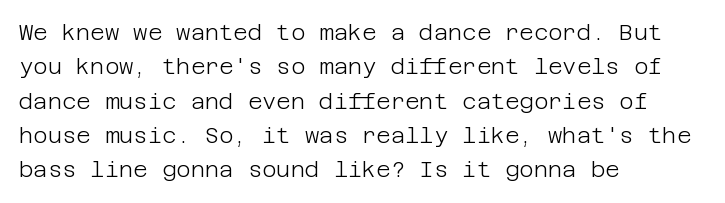
{"italic": "no", "bold": "no", "underline": "no", "align": "left", "line_spacing": "normal", "line_spacing_ratio": 1.56, "letter_spacing": "normal", "letter_spacing_em": 0.0, "glyph_px": 22}
